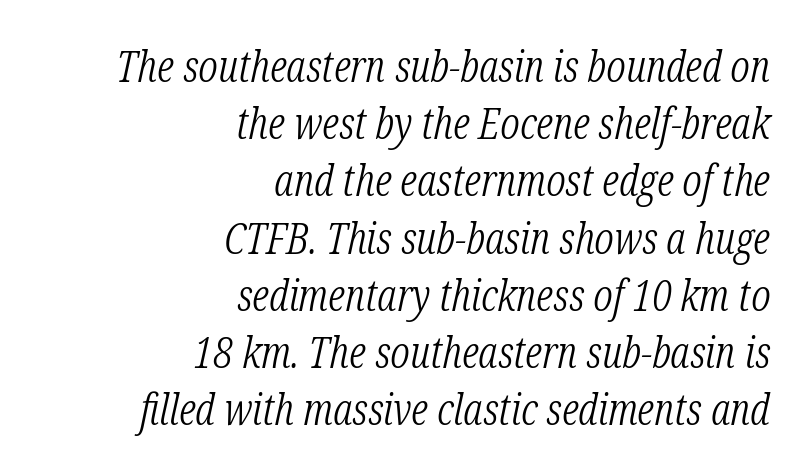
The image shows 44 px light, condensed serif type, italic (leaning right); set right-aligned, normal line spacing (1.3x), normal letter spacing, not underlined; low stroke contrast and a medium x-height.
